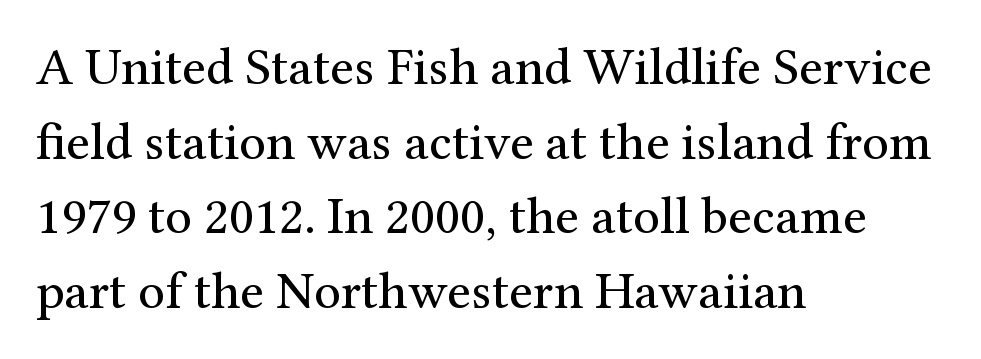
Q: Is the text bold? A: No.
Q: Is the text italic (slanted)? A: No, it is upright.
Q: Is the typeface a serif or a sans-serif typeface? A: Serif.
Q: Is the text underlined? A: No.
Q: How is the paragraph aligned? A: Left-aligned.
Q: Is the spacing between letters normal or unusually wide? A: Normal.
Q: Is the spacing between lines tight, normal or loose? A: Normal.
Q: Width (condensed, normal, or wide)? A: Normal.
Q: Stroke contrast? A: Medium.
Q: x-height? A: Medium.
Q: Monospaced? A: No.
